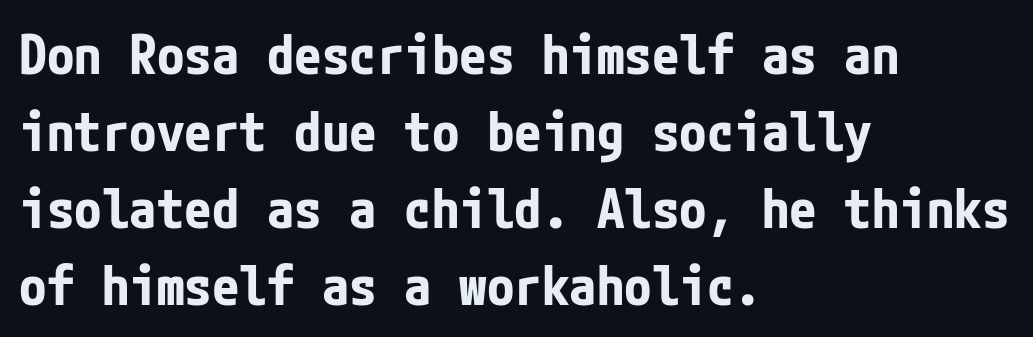
Q: Is the text bold? A: Yes.
Q: Is the text italic (slanted)? A: No, it is upright.
Q: Is the typeface a serif or a sans-serif typeface? A: Sans-serif.
Q: Is the text underlined? A: No.
Q: How is the paragraph aligned? A: Left-aligned.
Q: Is the spacing between letters normal or unusually wide? A: Normal.
Q: Is the spacing between lines tight, normal or loose? A: Normal.
Q: Width (condensed, normal, or wide)? A: Condensed.
Q: Stroke contrast? A: Low.
Q: x-height? A: Medium.
